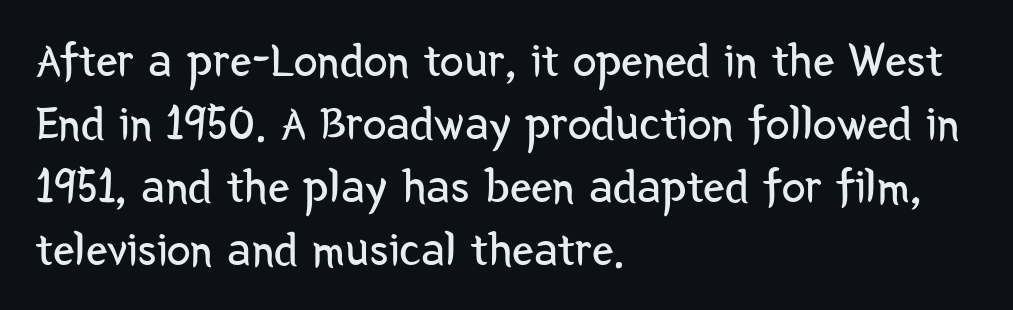
The image shows 48 px regular-weight, condensed sans-serif type, upright; set left-aligned, normal line spacing (1.31x), normal letter spacing, not underlined; low stroke contrast and a medium x-height.
